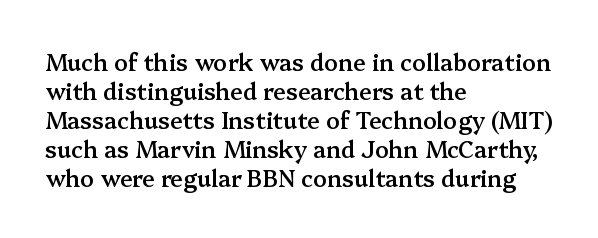
The image shows 23 px text type, upright; set left-aligned, normal line spacing (1.26x), normal letter spacing, not underlined.
